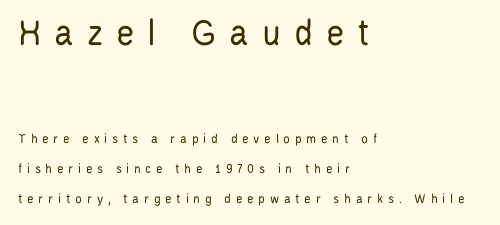
The image shows 39 px regular-weight, condensed sans-serif type, upright; set left-aligned, loose line spacing (2.15x), unusually wide letter spacing (+0.33 em), not underlined; the first (top) block is 2.79x larger; low stroke contrast and a large x-height.
